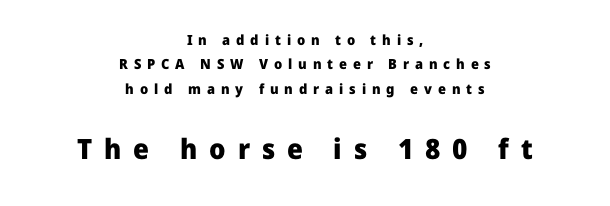
{"serif": "no", "italic": "no", "bold": "yes", "weight": "heavy", "width": "normal", "stroke_contrast": "low", "x_height": "medium", "monospaced": "no", "underline": "no", "align": "center", "line_spacing_ratio": 1.74, "letter_spacing": "wide", "letter_spacing_em": 0.42, "larger_block": "second", "size_ratio": 2.0, "glyph_px": 28}
